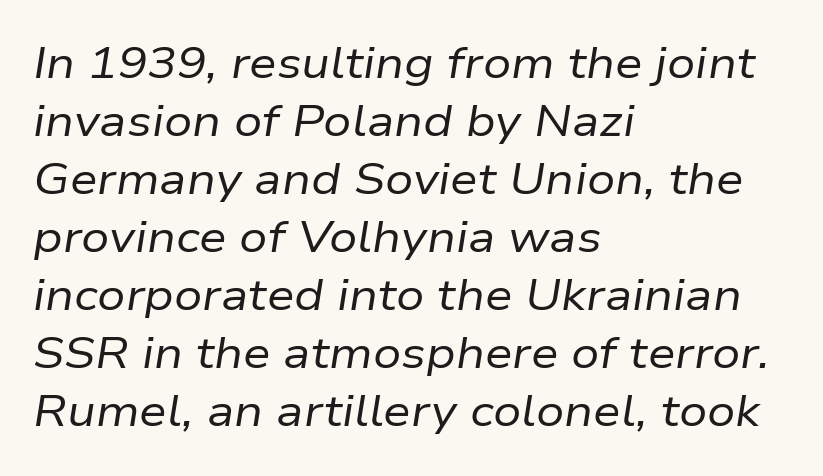
{"italic": "yes", "lean": "right", "slant_degrees": 9, "bold": "no", "weight": "regular", "width": "normal", "stroke_contrast": "low", "x_height": "medium", "monospaced": "no", "underline": "no", "align": "left", "line_spacing": "normal", "line_spacing_ratio": 1.32, "letter_spacing": "normal", "letter_spacing_em": 0.0, "glyph_px": 44}
